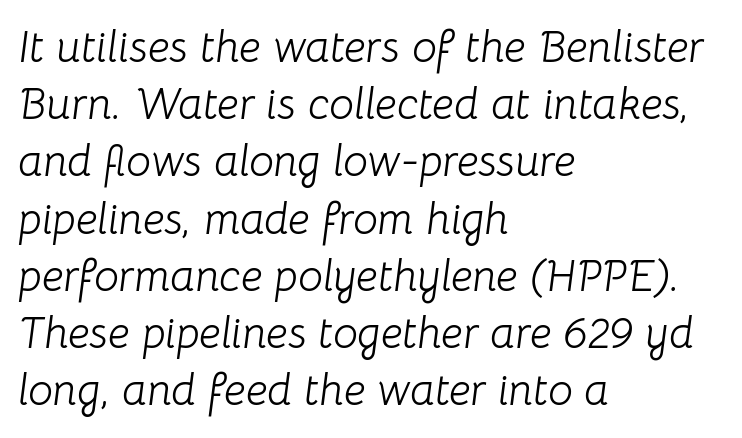
{"italic": "yes", "lean": "right", "slant_degrees": 8, "bold": "no", "weight": "light", "width": "normal", "stroke_contrast": "low", "x_height": "medium", "monospaced": "no", "underline": "no", "align": "left", "line_spacing": "normal", "line_spacing_ratio": 1.3, "letter_spacing": "normal", "letter_spacing_em": 0.0, "glyph_px": 44}
